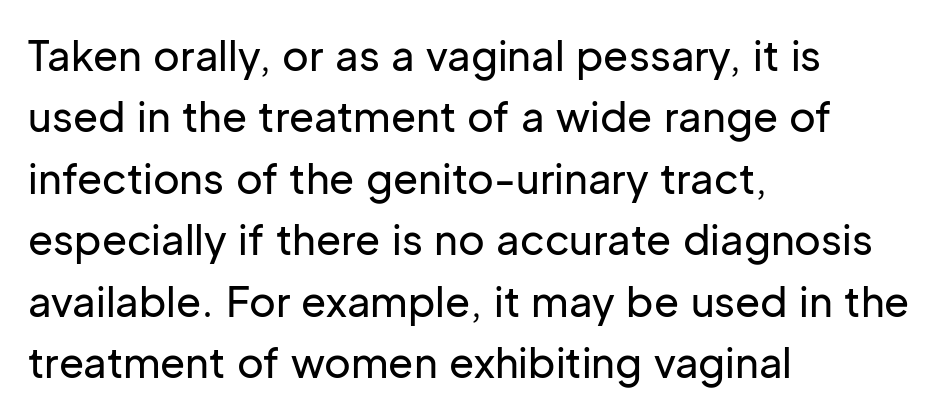
The designer left line spacing at the default. Honestly, there is no underline to notice here at all. These lines were composed using upright roman letters. Does extra space separate the letters? No, they use regular spacing. Where is the straight margin? On the left. Do the characters align in a grid? No, the font is proportional.
